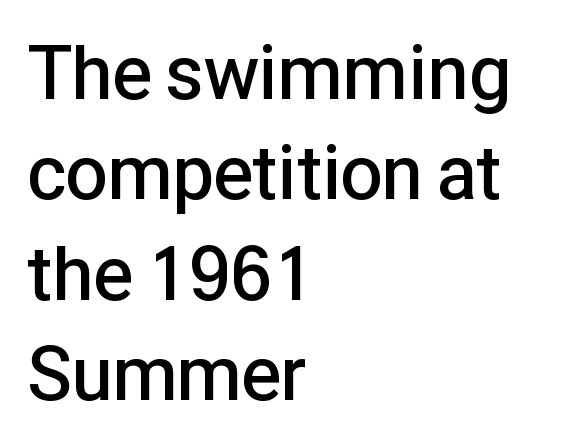
{"serif": "no", "italic": "no", "bold": "semi", "weight": "semibold", "width": "normal", "stroke_contrast": "low", "x_height": "medium", "monospaced": "no", "underline": "no", "align": "left", "line_spacing": "normal", "line_spacing_ratio": 1.34, "letter_spacing": "normal", "letter_spacing_em": 0.0, "glyph_px": 75}
